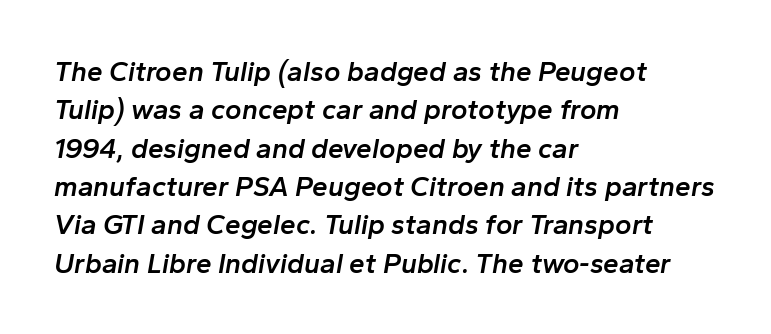
Q: Is the text bold? A: Semi-bold.
Q: Is the text italic (slanted)? A: Yes, it leans right by about 10 degrees.
Q: Is the text underlined? A: No.
Q: How is the paragraph aligned? A: Left-aligned.
Q: Is the spacing between letters normal or unusually wide? A: Normal.
Q: Is the spacing between lines tight, normal or loose? A: Normal.
Q: Width (condensed, normal, or wide)? A: Normal.
Q: Stroke contrast? A: Low.
Q: x-height? A: Medium.
Q: Monospaced? A: No.
